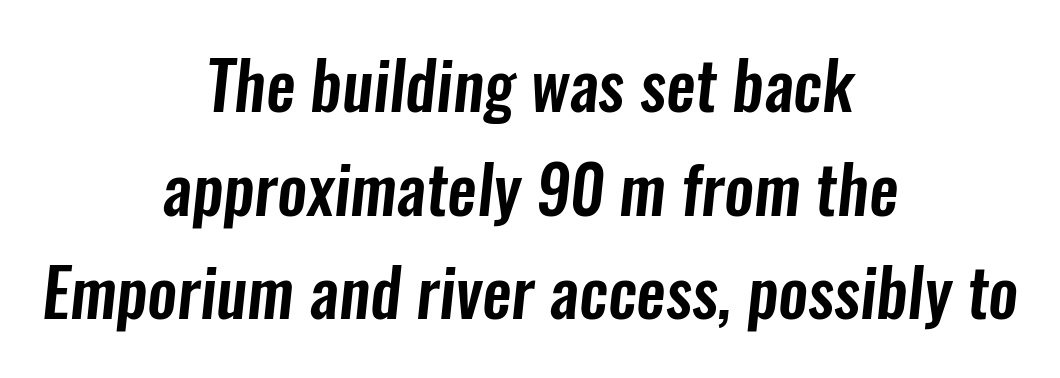
Underline: absent. This is sans-serif lettering, the kind often seen on screens and signage. Line starts and ends both wander, symmetrically. Nothing unusual about the tracking: characters are spaced as the font intends. Leading: standard. This sample has the flowing, uneven cadence of proportional lettering.
